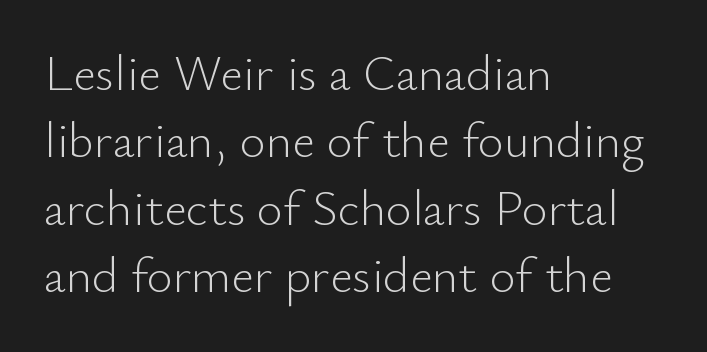
Alignment: flush left. Letters have the restrained weight of plain body copy at most. Note the varied advance widths — an 'i' is clearly narrower than an 'm'. The typeface chosen for these lines omits serifs.
